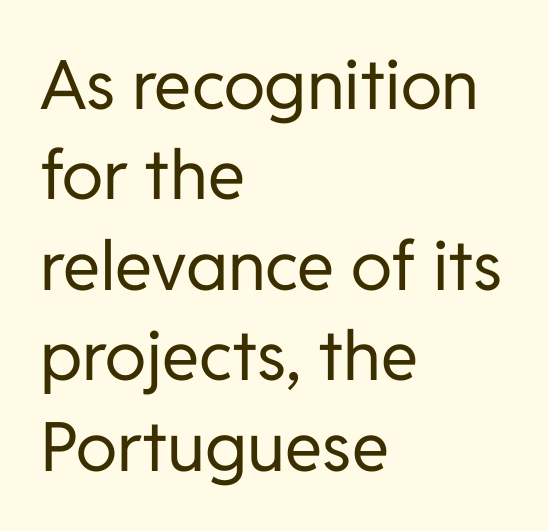
The image shows 68 px regular-weight sans-serif type, upright; set left-aligned, normal line spacing (1.33x), normal letter spacing, not underlined; low stroke contrast and a medium x-height.
